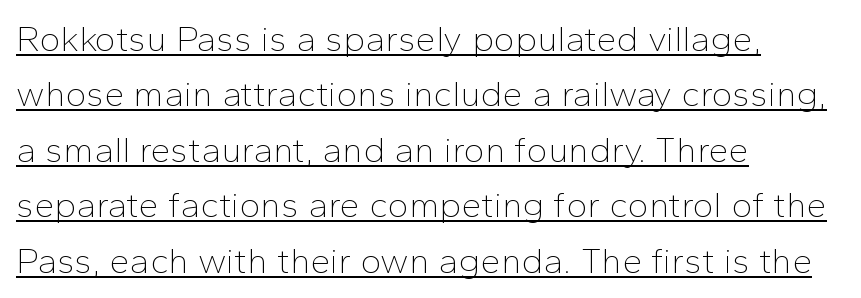
Every character sits straight up, as roman type does. Between one letter and the next there's only the usual sliver of space. Here the designer chose a conventional face with non-uniform glyph widths. In terms of leading, this rendering sits right in the middle. Serif or sans? Sans — the stroke terminals are bare. On a weight scale, this lands at 450 or below.
